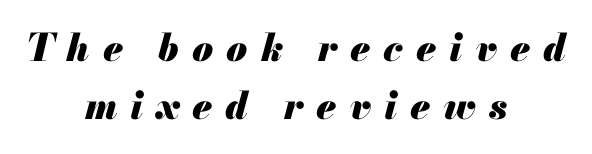
{"italic": "yes", "lean": "right", "slant_degrees": 13, "bold": "yes", "weight": "heavy", "width": "normal", "stroke_contrast": "medium", "x_height": "small", "monospaced": "no", "underline": "no", "align": "center", "line_spacing": "normal", "line_spacing_ratio": 1.53, "letter_spacing": "wide", "letter_spacing_em": 0.34, "glyph_px": 38}
